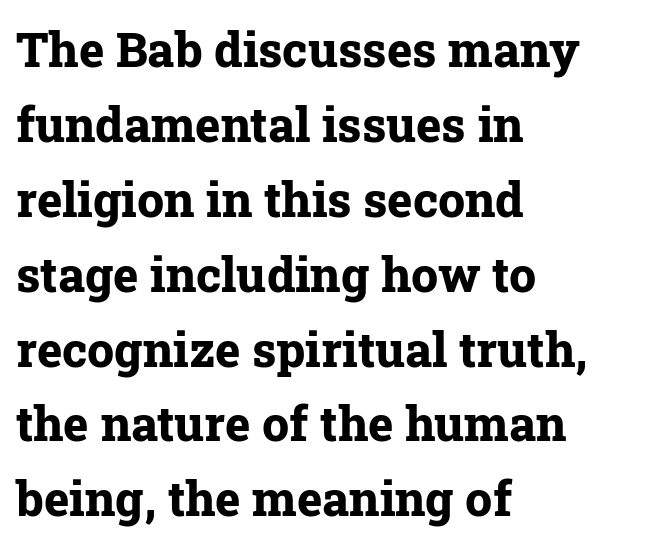
{"serif": "yes", "italic": "no", "bold": "yes", "weight": "bold", "width": "normal", "stroke_contrast": "low", "x_height": "medium", "monospaced": "no", "underline": "no", "align": "left", "line_spacing": "normal", "line_spacing_ratio": 1.56, "letter_spacing": "normal", "letter_spacing_em": 0.0, "glyph_px": 48}
